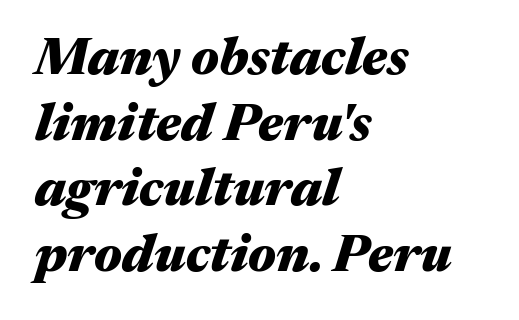
{"italic": "yes", "lean": "right", "slant_degrees": 17, "bold": "yes", "weight": "heavy", "width": "wide", "stroke_contrast": "medium", "x_height": "medium", "monospaced": "no", "underline": "no", "align": "left", "line_spacing": "normal", "line_spacing_ratio": 1.26, "letter_spacing": "normal", "letter_spacing_em": 0.0, "glyph_px": 52}
